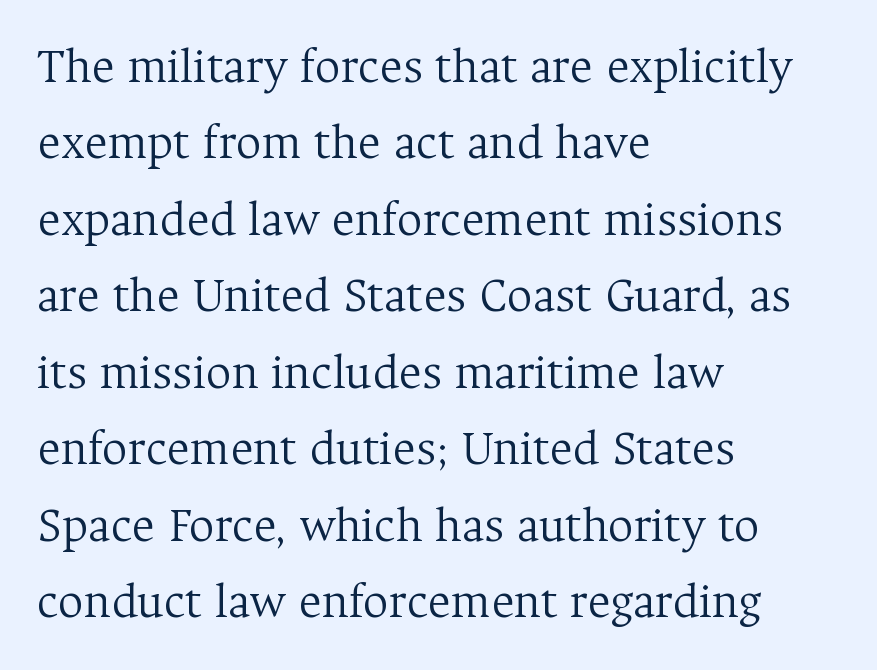
{"serif": "yes", "italic": "no", "bold": "no", "weight": "light", "width": "normal", "stroke_contrast": "medium", "x_height": "medium", "monospaced": "no", "underline": "no", "align": "left", "line_spacing": "normal", "line_spacing_ratio": 1.53, "letter_spacing": "normal", "letter_spacing_em": 0.0, "glyph_px": 50}
